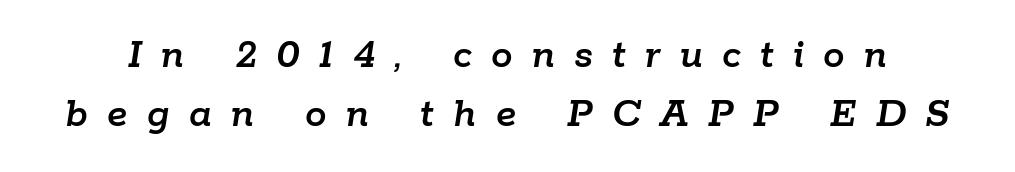
{"italic": "yes", "lean": "right", "slant_degrees": 9, "width": "normal", "stroke_contrast": "low", "x_height": "medium", "monospaced": "no", "underline": "no", "line_spacing": "normal", "line_spacing_ratio": 1.38, "letter_spacing": "wide", "letter_spacing_em": 0.45, "glyph_px": 43}
